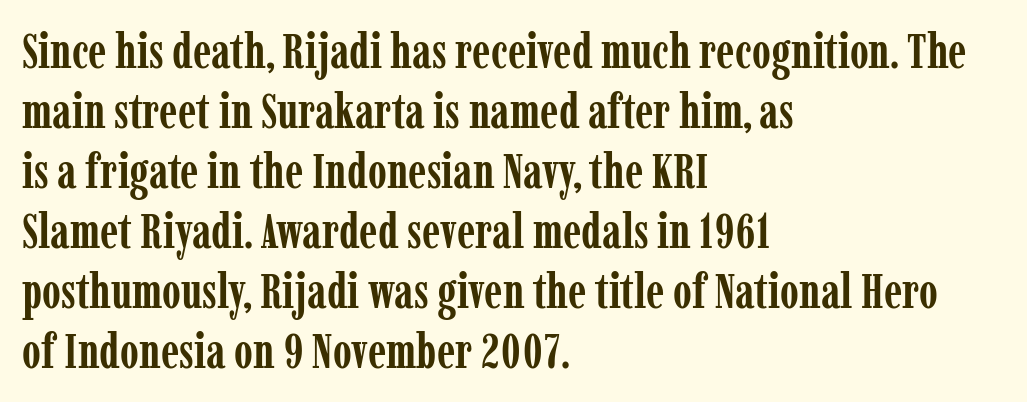
The image shows 48 px semibold, condensed serif type, upright; set left-aligned, normal line spacing (1.25x), normal letter spacing, not underlined; low stroke contrast and a medium x-height.
